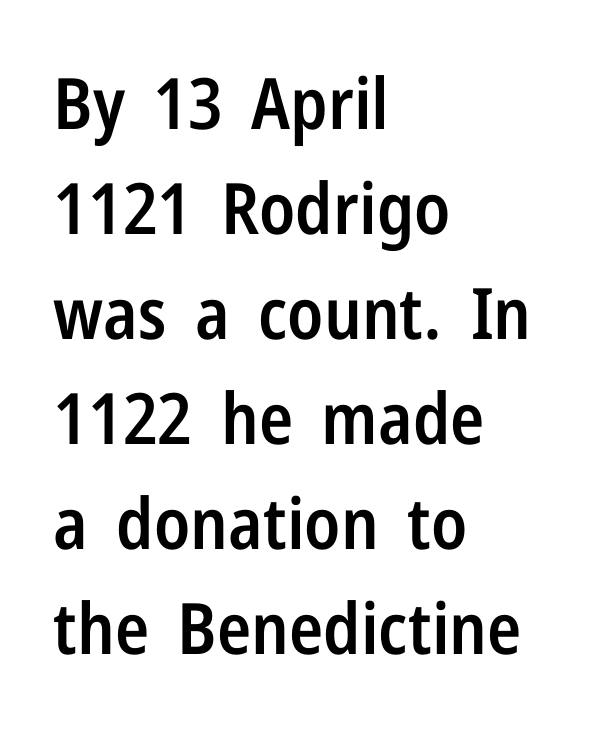
Q: Is the text bold? A: Semi-bold.
Q: Is the text italic (slanted)? A: No, it is upright.
Q: Is the typeface a serif or a sans-serif typeface? A: Sans-serif.
Q: Is the text underlined? A: No.
Q: How is the paragraph aligned? A: Left-aligned.
Q: Is the spacing between letters normal or unusually wide? A: Normal.
Q: Is the spacing between lines tight, normal or loose? A: Normal.
Q: Width (condensed, normal, or wide)? A: Condensed.
Q: Stroke contrast? A: Low.
Q: x-height? A: Medium.
Q: Monospaced? A: No.
